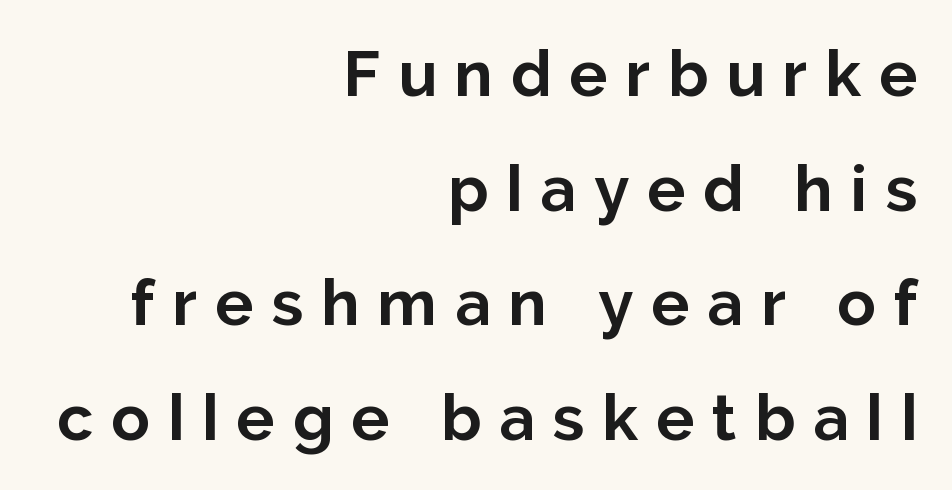
{"serif": "no", "italic": "no", "bold": "yes", "weight": "bold", "width": "normal", "stroke_contrast": "low", "x_height": "medium", "monospaced": "no", "underline": "no", "align": "right", "line_spacing_ratio": 1.79, "letter_spacing": "wide", "letter_spacing_em": 0.28, "glyph_px": 64}
